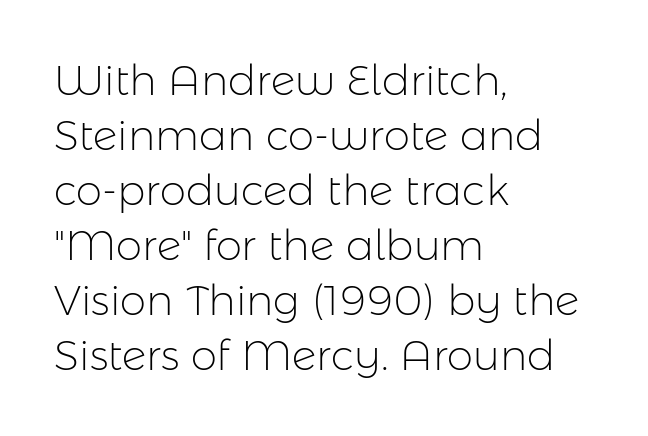
{"serif": "no", "italic": "no", "bold": "no", "weight": "light", "width": "normal", "stroke_contrast": "low", "x_height": "medium", "monospaced": "no", "underline": "no", "align": "left", "line_spacing": "normal", "line_spacing_ratio": 1.31, "letter_spacing": "normal", "letter_spacing_em": 0.0, "glyph_px": 42}
